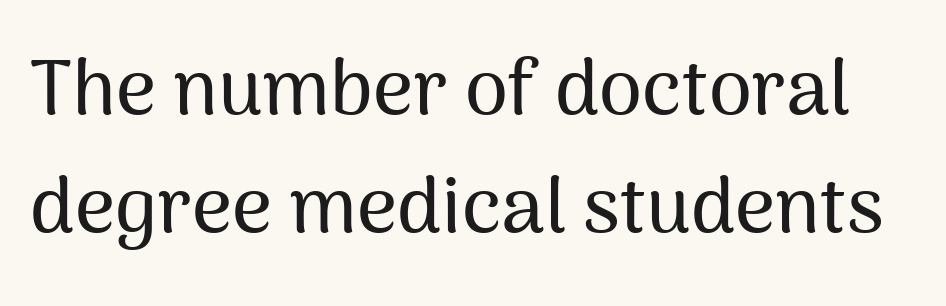
Q: Is the text italic (slanted)? A: No, it is upright.
Q: Is the typeface a serif or a sans-serif typeface? A: Sans-serif.
Q: Is the text underlined? A: No.
Q: Is the spacing between letters normal or unusually wide? A: Normal.
Q: Is the spacing between lines tight, normal or loose? A: Normal.
Q: Width (condensed, normal, or wide)? A: Normal.
Q: Stroke contrast? A: Medium.
Q: x-height? A: Medium.
Q: Monospaced? A: No.
